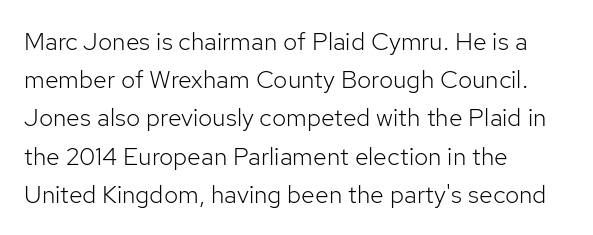
Q: Is the text bold? A: No.
Q: Is the text italic (slanted)? A: No, it is upright.
Q: Is the text underlined? A: No.
Q: How is the paragraph aligned? A: Left-aligned.
Q: Is the spacing between letters normal or unusually wide? A: Normal.
Q: Is the spacing between lines tight, normal or loose? A: Normal.
